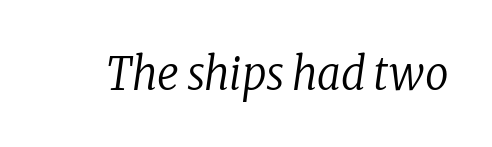
Q: Is the text bold? A: No.
Q: Is the text italic (slanted)? A: Yes, it leans right by about 8 degrees.
Q: Is the typeface a serif or a sans-serif typeface? A: Serif.
Q: Is the text underlined? A: No.
Q: Is the spacing between letters normal or unusually wide? A: Normal.
Q: Width (condensed, normal, or wide)? A: Condensed.
Q: Stroke contrast? A: Low.
Q: x-height? A: Medium.
Q: Monospaced? A: No.
